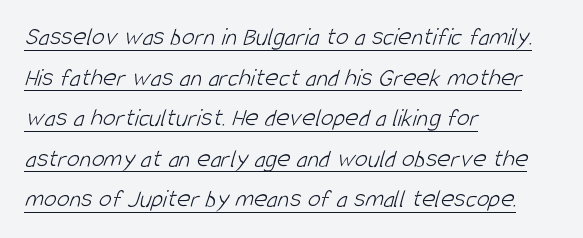
The image shows 26 px text type; set left-aligned, normal line spacing (1.56x), normal letter spacing, underlined.
